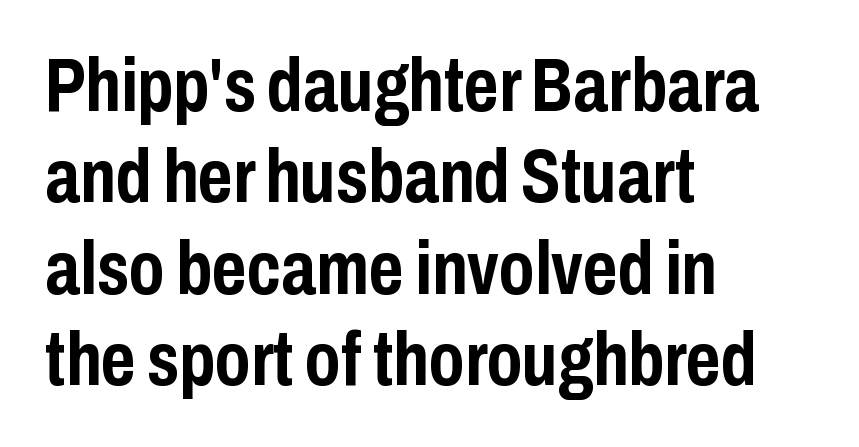
The image shows 75 px semibold, condensed sans-serif type, upright; set left-aligned, line spacing 1.22x, normal letter spacing, not underlined; low stroke contrast and a medium x-height.
